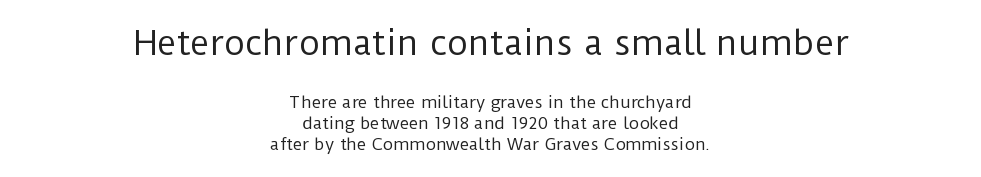
The rendering shrinks the type as you move from the upper chunk to the lower. Rule under the text: the space is simply empty. No chunkiness to these letters — they're not bold. Line spacing here is normal. Spacing verdict: proportional, widths tailored to each character.
